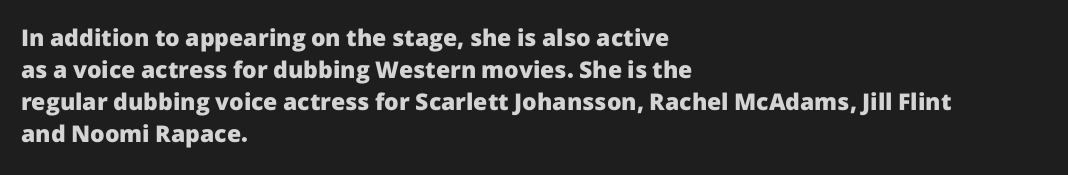
Q: Is the text bold? A: Yes.
Q: Is the text italic (slanted)? A: No, it is upright.
Q: Is the text underlined? A: No.
Q: How is the paragraph aligned? A: Left-aligned.
Q: Is the spacing between letters normal or unusually wide? A: Normal.
Q: Is the spacing between lines tight, normal or loose? A: Normal.
